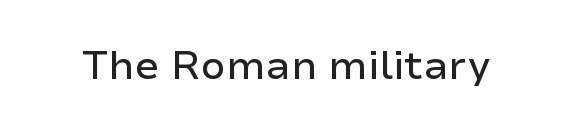
The image shows 40 px sans-serif type, upright; set normal letter spacing, not underlined; low stroke contrast and a medium x-height.
